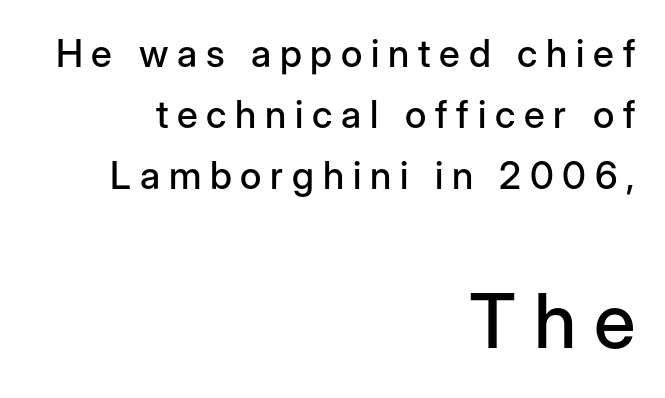
{"serif": "no", "italic": "no", "width": "normal", "stroke_contrast": "low", "x_height": "medium", "monospaced": "no", "underline": "no", "align": "right", "line_spacing": "normal", "line_spacing_ratio": 1.61, "letter_spacing": "wide", "letter_spacing_em": 0.23, "larger_block": "second", "size_ratio": 2.0, "glyph_px": 76}
